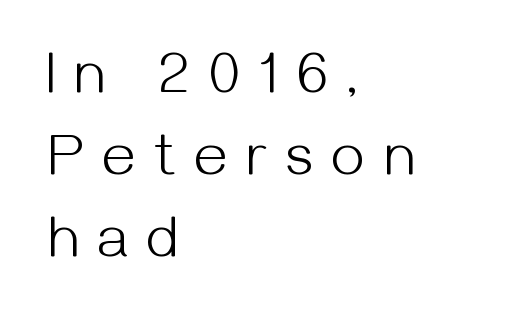
No feet cap the strokes, marking this as sans-serif type. Layout note: lines flush left. No heavy texture on the line: the type isn't bold. A clean baseline with only descenders dipping below it. Nope, not italic — everything's standing straight.
